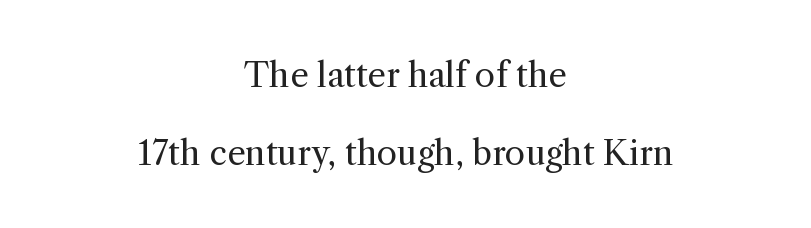
Which margin do the lines hug? Neither — every line sits in the middle. Leading is clearly above the norm, producing a sparse column. Characters remain perfectly vertical along every line. Character widths vary here, with narrow letters taking less room than wide ones.
